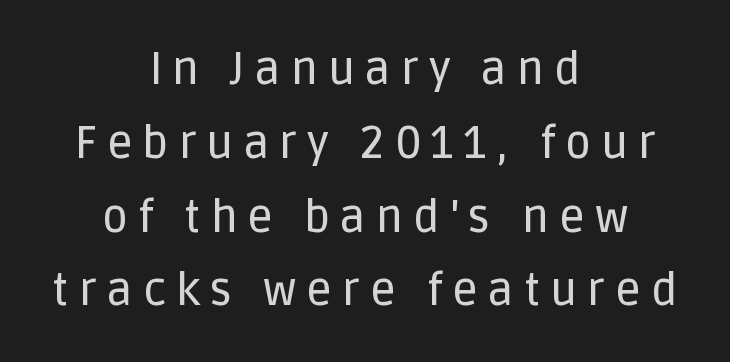
The image shows 45 px sans-serif type, upright; set centered, normal line spacing (1.64x), unusually wide letter spacing (+0.22 em), not underlined; low stroke contrast and a large x-height.
